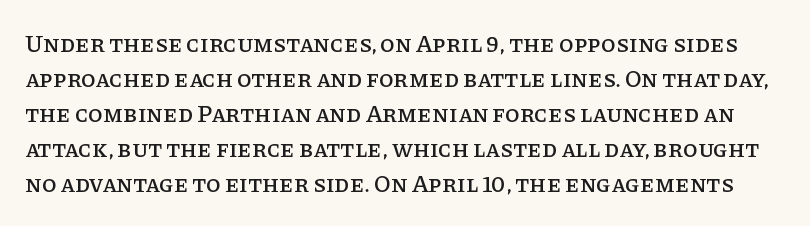
The leading is moderate, giving the passage an even texture. When letters stand straight like this, we call the style roman or upright. These lines keep a tight, regular rhythm from letter to letter. The space beneath each line is pristine and unruled.
